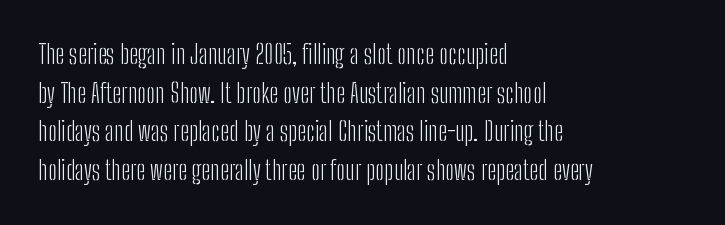
The image shows 26 px text type, upright; set left-aligned, normal line spacing (1.49x), normal letter spacing, not underlined.
